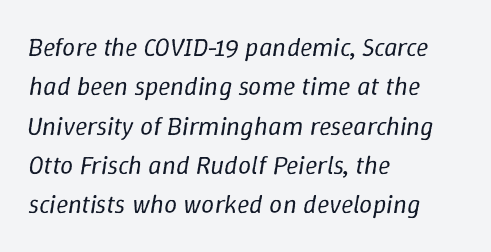
{"italic": "yes", "lean": "right", "slant_degrees": 9, "bold": "no", "underline": "no", "align": "left", "line_spacing": "normal", "line_spacing_ratio": 1.51, "letter_spacing": "normal", "letter_spacing_em": 0.0, "glyph_px": 26}
